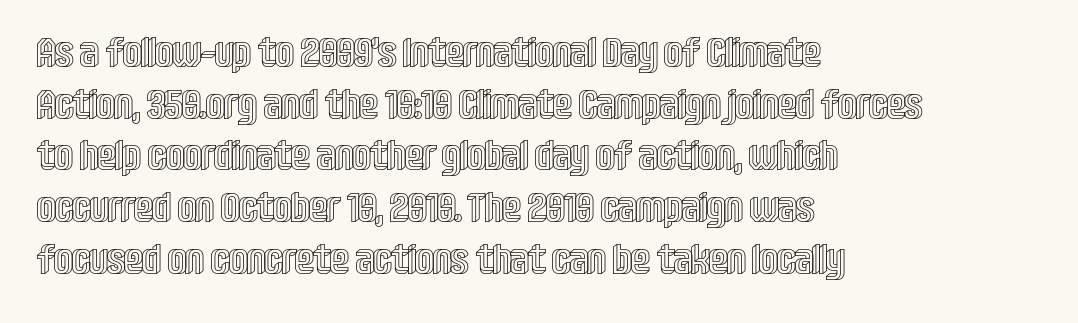
Q: Is the text italic (slanted)? A: No, it is upright.
Q: Is the text underlined? A: No.
Q: How is the paragraph aligned? A: Left-aligned.
Q: Is the spacing between letters normal or unusually wide? A: Normal.
Q: Is the spacing between lines tight, normal or loose? A: Normal.
Q: Width (condensed, normal, or wide)? A: Condensed.
Q: x-height? A: Large.
Q: Monospaced? A: No.
